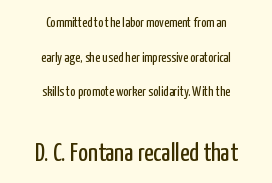
Nothing heavy about these letters — not bold at all. The area under the type is left untouched. Does extra space separate the letters? No, they use regular spacing. The specimen reads as upright at a glance.
